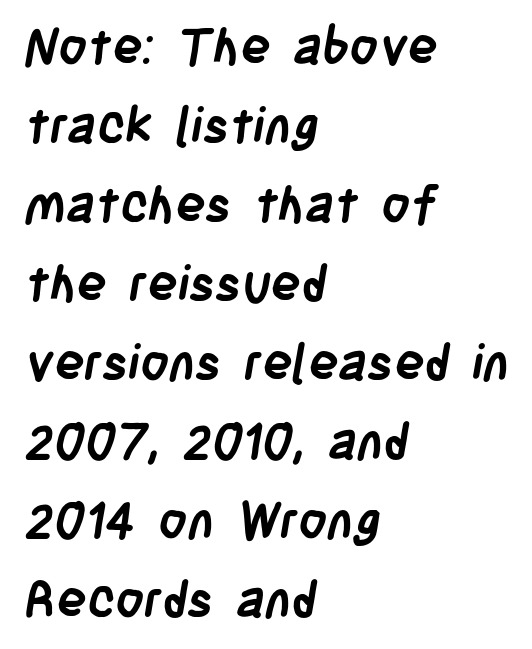
Q: Is the text bold? A: Yes.
Q: Is the typeface a serif or a sans-serif typeface? A: Sans-serif.
Q: Is the text underlined? A: No.
Q: How is the paragraph aligned? A: Left-aligned.
Q: Is the spacing between letters normal or unusually wide? A: Normal.
Q: Is the spacing between lines tight, normal or loose? A: Normal.
Q: Width (condensed, normal, or wide)? A: Condensed.
Q: Stroke contrast? A: Low.
Q: x-height? A: Large.
Q: Monospaced? A: No.
